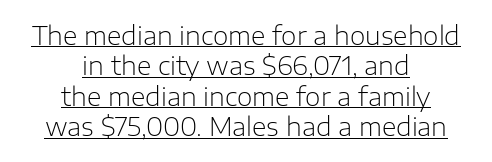
The image shows 25 px text type, upright; set centered, line spacing 1.22x, normal letter spacing, underlined.
